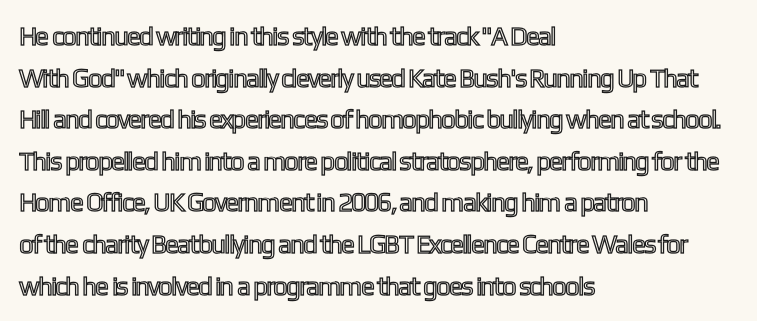
Q: Is the text italic (slanted)? A: No, it is upright.
Q: Is the text underlined? A: No.
Q: How is the paragraph aligned? A: Left-aligned.
Q: Is the spacing between letters normal or unusually wide? A: Normal.
Q: Is the spacing between lines tight, normal or loose? A: Normal.
